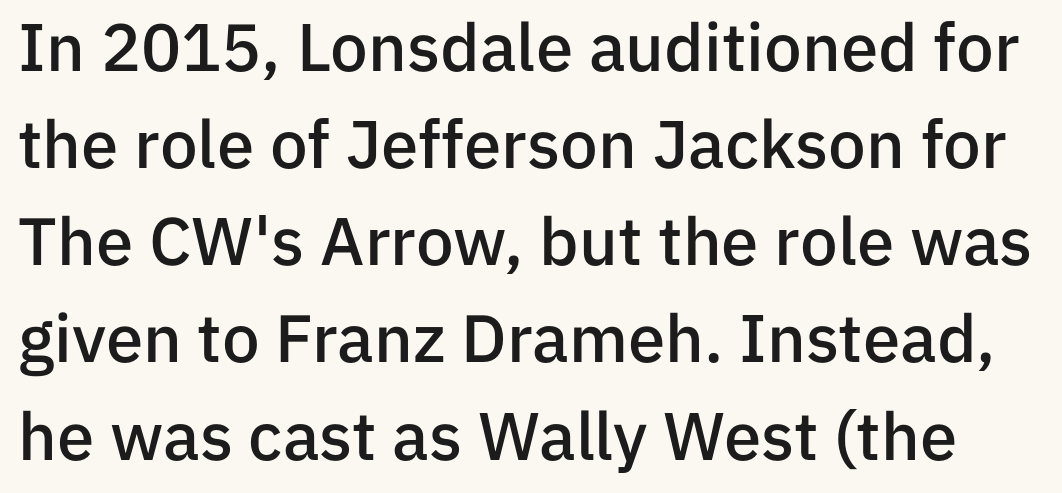
The image shows 67 px semibold sans-serif type, upright; set normal line spacing (1.45x), normal letter spacing, not underlined; low stroke contrast and a medium x-height.
